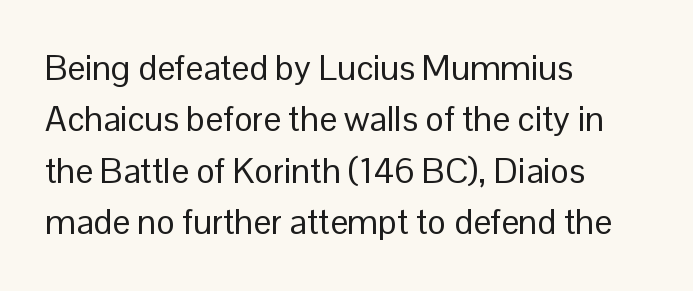
{"serif": "no", "italic": "no", "bold": "no", "weight": "regular", "width": "normal", "stroke_contrast": "low", "x_height": "medium", "monospaced": "no", "underline": "no", "align": "left", "line_spacing": "normal", "line_spacing_ratio": 1.47, "letter_spacing": "normal", "letter_spacing_em": 0.0, "glyph_px": 35}
